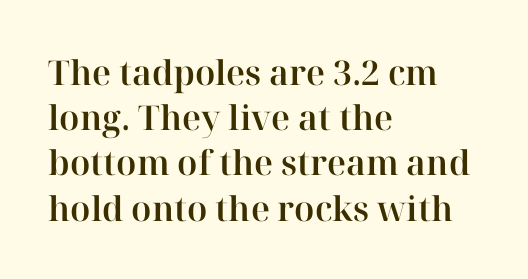
The rendering uses natural spacing where letterforms have individual widths. Compared with a centered layout, this one pins lines to the left instead. Stroke terminals: seriffed. Check under the words: just untouched page. It's the straight-up-and-down kind of type.
